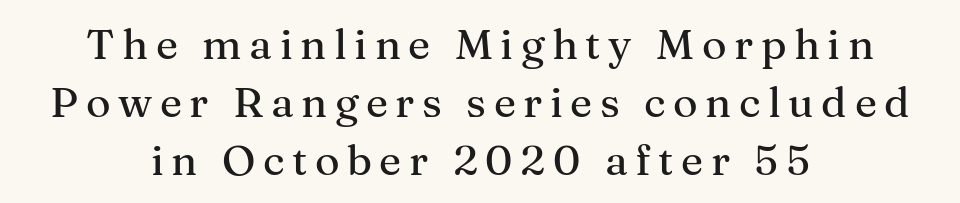
The image shows 42 px serif type, upright; set centered, normal line spacing (1.38x), not underlined; medium stroke contrast and a medium x-height.
